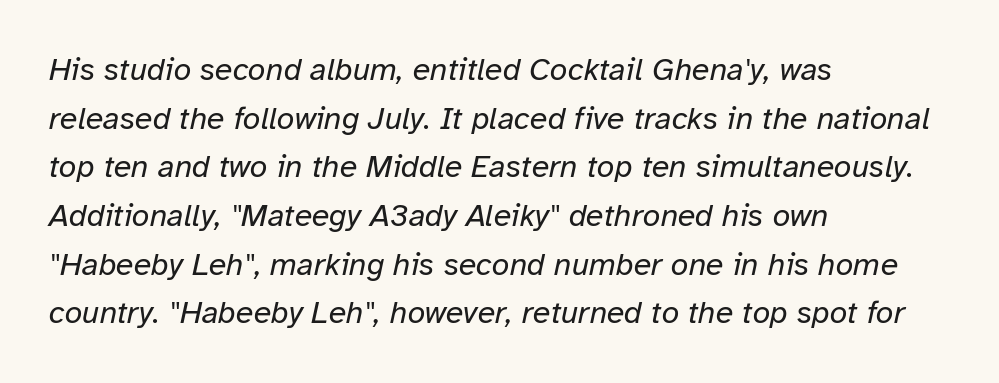
{"italic": "yes", "lean": "right", "slant_degrees": 12, "bold": "no", "weight": "regular", "width": "normal", "stroke_contrast": "low", "x_height": "medium", "monospaced": "no", "underline": "no", "align": "left", "line_spacing": "normal", "line_spacing_ratio": 1.52, "letter_spacing": "normal", "letter_spacing_em": 0.0, "glyph_px": 32}
